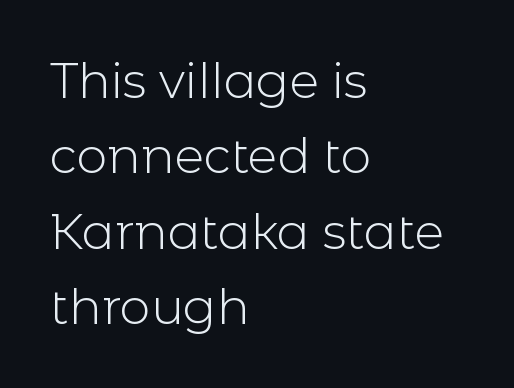
The image shows 49 px light sans-serif type, upright; set left-aligned, normal line spacing (1.54x), normal letter spacing, not underlined; a medium x-height.
